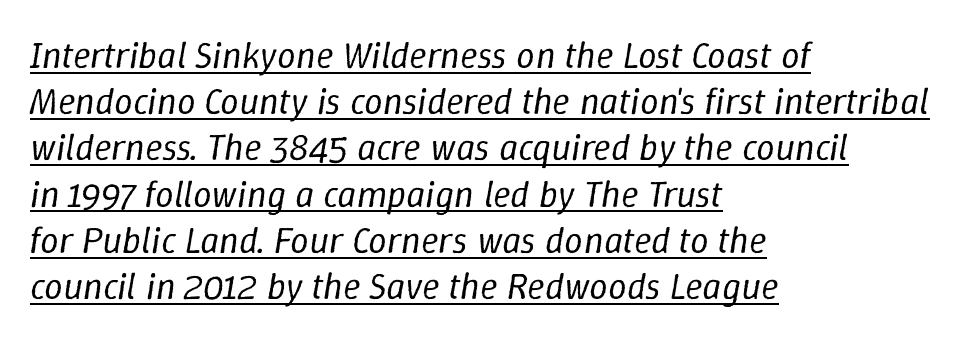
This rendering features underlined lettering. The passage is arranged the way most books set body copy — flush left. The glyphs look as if they've been sheared to an angle. Between one letter and the next there's only the usual sliver of space.
